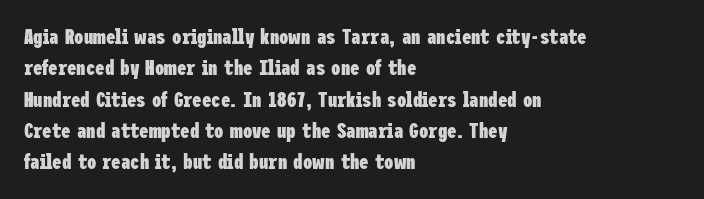
{"italic": "no", "bold": "yes", "underline": "no", "align": "left", "line_spacing": "normal", "line_spacing_ratio": 1.49, "letter_spacing": "normal", "letter_spacing_em": 0.0, "glyph_px": 21}
